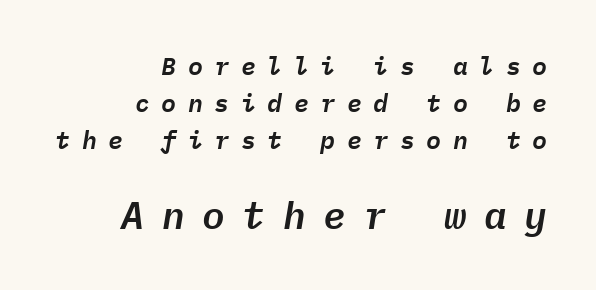
The image shows 38 px text type, italic (leaning right), monospaced; set right-aligned, normal line spacing (1.48x), unusually wide letter spacing (+0.46 em), not underlined; the second (bottom) block is 1.52x larger; low stroke contrast and a medium x-height.
